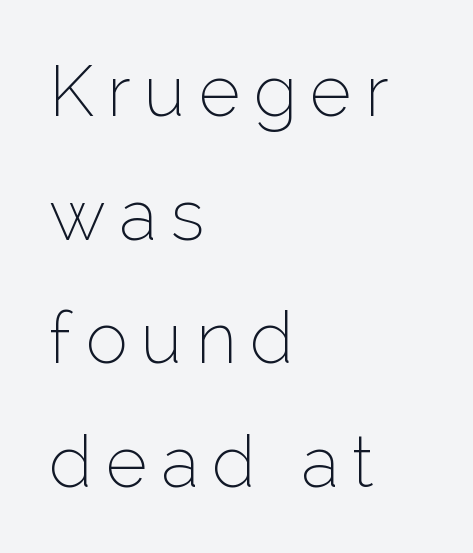
Q: Is the text bold? A: No.
Q: Is the text italic (slanted)? A: No, it is upright.
Q: Is the typeface a serif or a sans-serif typeface? A: Sans-serif.
Q: Is the text underlined? A: No.
Q: How is the paragraph aligned? A: Left-aligned.
Q: Width (condensed, normal, or wide)? A: Normal.
Q: Stroke contrast? A: Low.
Q: x-height? A: Medium.
Q: Monospaced? A: No.
